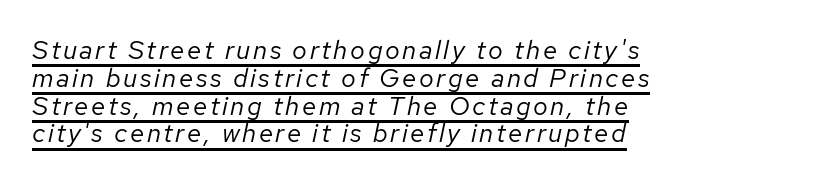
{"italic": "yes", "lean": "right", "slant_degrees": 12, "bold": "no", "underline": "yes", "align": "left", "line_spacing": "tight", "line_spacing_ratio": 1.07, "glyph_px": 26}
